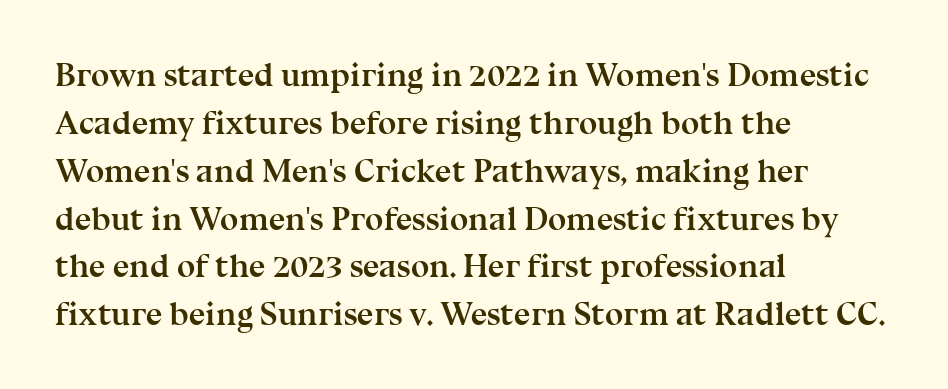
Q: Is the text bold? A: Yes.
Q: Is the text italic (slanted)? A: No, it is upright.
Q: Is the typeface a serif or a sans-serif typeface? A: Serif.
Q: Is the text underlined? A: No.
Q: How is the paragraph aligned? A: Left-aligned.
Q: Is the spacing between letters normal or unusually wide? A: Normal.
Q: Is the spacing between lines tight, normal or loose? A: Normal.
Q: Width (condensed, normal, or wide)? A: Normal.
Q: Stroke contrast? A: Medium.
Q: x-height? A: Medium.
Q: Monospaced? A: No.
